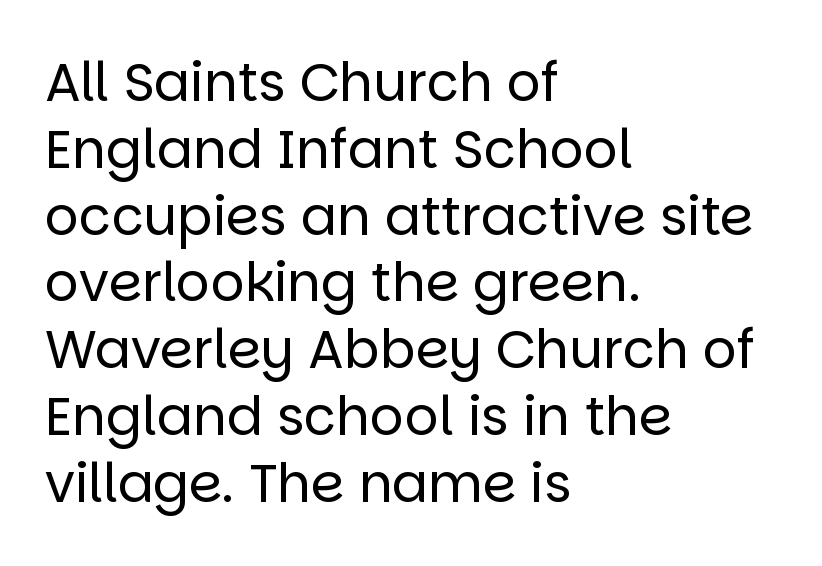
Q: Is the text bold? A: No.
Q: Is the text italic (slanted)? A: No, it is upright.
Q: Is the typeface a serif or a sans-serif typeface? A: Sans-serif.
Q: Is the text underlined? A: No.
Q: How is the paragraph aligned? A: Left-aligned.
Q: Is the spacing between letters normal or unusually wide? A: Normal.
Q: Is the spacing between lines tight, normal or loose? A: Normal.
Q: Width (condensed, normal, or wide)? A: Normal.
Q: Stroke contrast? A: Low.
Q: x-height? A: Large.
Q: Monospaced? A: No.
